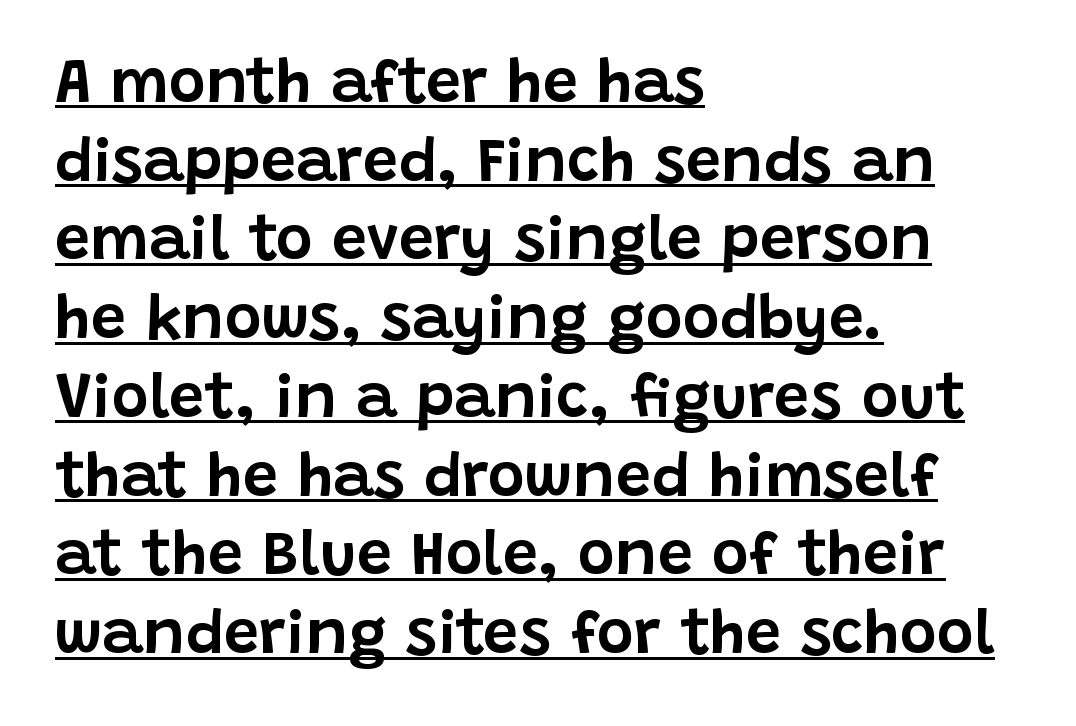
Q: Is the text italic (slanted)? A: No, it is upright.
Q: Is the typeface a serif or a sans-serif typeface? A: Sans-serif.
Q: Is the text underlined? A: Yes.
Q: How is the paragraph aligned? A: Left-aligned.
Q: Is the spacing between letters normal or unusually wide? A: Normal.
Q: Is the spacing between lines tight, normal or loose? A: Normal.
Q: Width (condensed, normal, or wide)? A: Normal.
Q: Stroke contrast? A: Low.
Q: x-height? A: Large.
Q: Monospaced? A: No.
